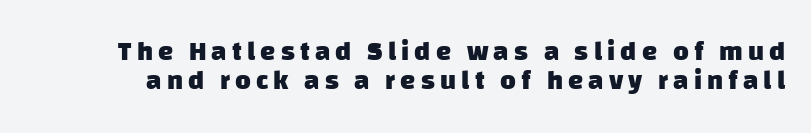
{"bold": "yes", "underline": "no", "line_spacing": "tight", "line_spacing_ratio": 1.09, "glyph_px": 27}
